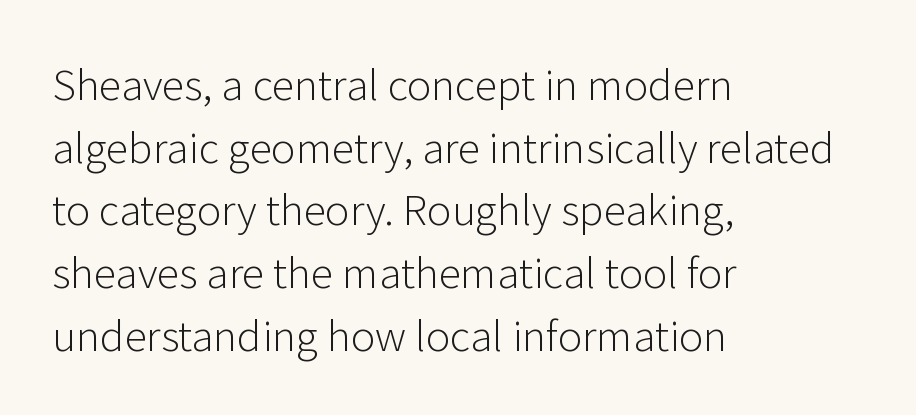
Compared with a centered layout, this one pins lines to the left instead. A sans-serif font was chosen for this passage. Decoration check: the copy has no underline. Looks like regular typesetting: each glyph gets only the width it needs.
